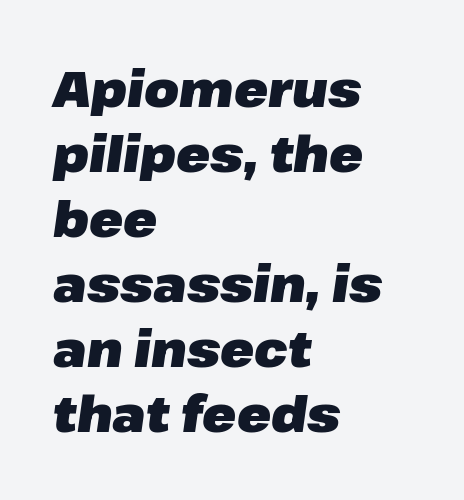
{"italic": "yes", "lean": "right", "slant_degrees": 8, "bold": "yes", "weight": "heavy", "width": "normal", "stroke_contrast": "low", "x_height": "medium", "monospaced": "no", "underline": "no", "align": "left", "line_spacing": "normal", "line_spacing_ratio": 1.3, "letter_spacing": "normal", "letter_spacing_em": 0.0, "glyph_px": 50}
